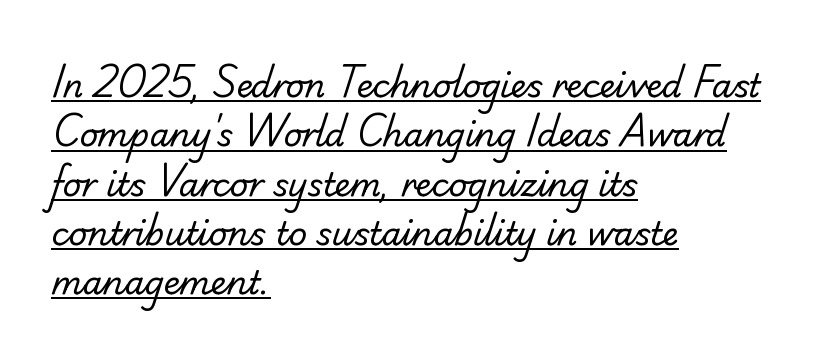
{"serif": "no", "bold": "no", "weight": "regular", "width": "normal", "stroke_contrast": "low", "x_height": "small", "monospaced": "no", "underline": "yes", "align": "left", "line_spacing": "normal", "line_spacing_ratio": 1.54, "letter_spacing": "normal", "letter_spacing_em": 0.0, "glyph_px": 32}
